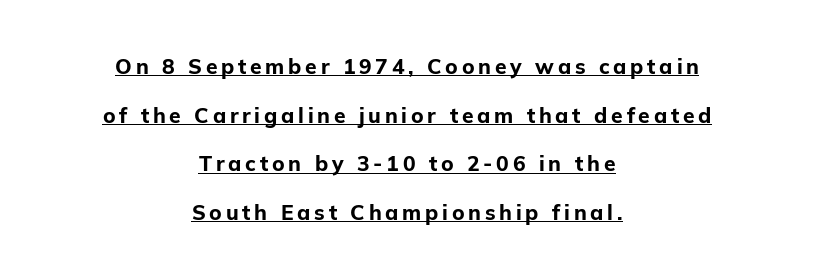
Q: Is the text bold? A: Yes.
Q: Is the text italic (slanted)? A: No, it is upright.
Q: Is the text underlined? A: Yes.
Q: How is the paragraph aligned? A: Centered.
Q: Is the spacing between lines tight, normal or loose? A: Loose.
